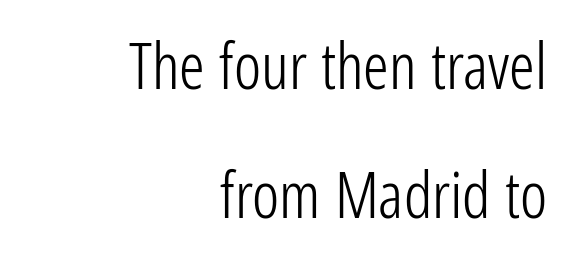
The image shows 64 px light, condensed sans-serif type, upright; set right-aligned, loose line spacing (2.01x), normal letter spacing, not underlined; low stroke contrast and a medium x-height.
